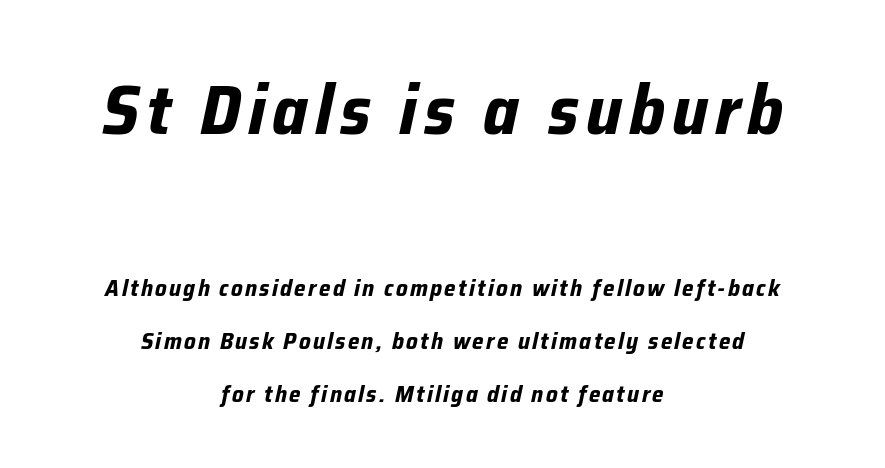
{"italic": "yes", "lean": "right", "slant_degrees": 12, "bold": "yes", "weight": "bold", "width": "normal", "stroke_contrast": "low", "x_height": "medium", "monospaced": "no", "underline": "no", "align": "center", "line_spacing": "loose", "line_spacing_ratio": 2.3, "larger_block": "first", "size_ratio": 3.0, "glyph_px": 69}
